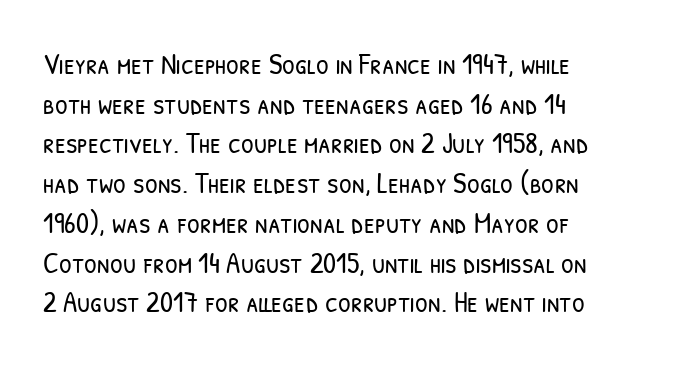
The image shows 29 px light, condensed sans-serif type; set left-aligned, normal line spacing (1.37x), normal letter spacing, not underlined; low stroke contrast and a medium x-height.
